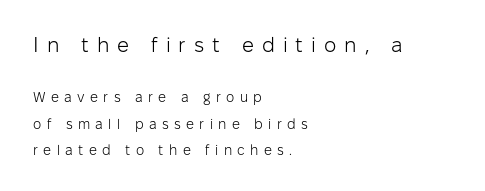
Q: Is the text bold? A: No.
Q: Is the text italic (slanted)? A: No, it is upright.
Q: Is the text underlined? A: No.
Q: How is the paragraph aligned? A: Left-aligned.
Q: Is the spacing between letters normal or unusually wide? A: Unusually wide.
Q: Which block of text is set in a larger size, the first (top) or the second (bottom)? A: The first (top) one.
